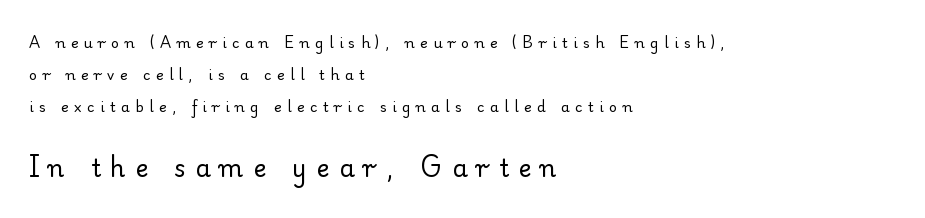
Q: Is the text bold? A: No.
Q: Is the text italic (slanted)? A: No, it is upright.
Q: Is the text underlined? A: No.
Q: How is the paragraph aligned? A: Left-aligned.
Q: Is the spacing between letters normal or unusually wide? A: Unusually wide.
Q: Is the spacing between lines tight, normal or loose? A: Loose.
Q: Which block of text is set in a larger size, the first (top) or the second (bottom)? A: The second (bottom) one.
